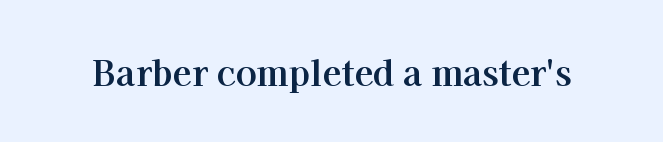
Q: Is the text bold? A: Yes.
Q: Is the text italic (slanted)? A: No, it is upright.
Q: Is the typeface a serif or a sans-serif typeface? A: Serif.
Q: Is the text underlined? A: No.
Q: Is the spacing between letters normal or unusually wide? A: Normal.
Q: Width (condensed, normal, or wide)? A: Normal.
Q: Stroke contrast? A: High.
Q: x-height? A: Medium.
Q: Monospaced? A: No.
